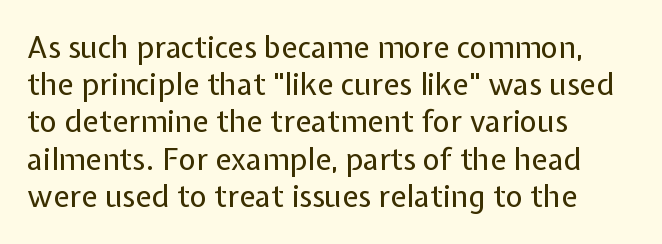
The image shows 30 px regular-weight sans-serif type, upright; set left-aligned, line spacing 1.24x, normal letter spacing, not underlined; low stroke contrast and a medium x-height.
